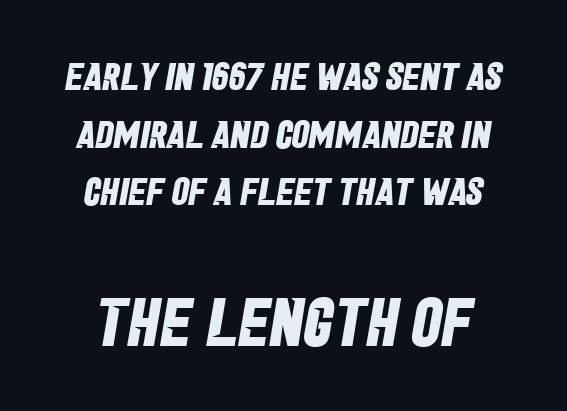
The image shows 68 px bold, condensed sans-serif type; set normal line spacing (1.48x), normal letter spacing, not underlined; the second (bottom) block is 1.74x larger; low stroke contrast and a large x-height.
